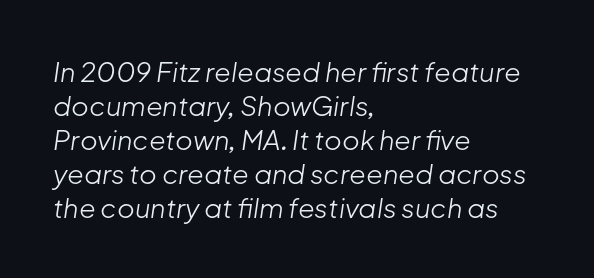
Q: Is the text bold? A: No.
Q: Is the text italic (slanted)? A: Yes, it leans right by about 8 degrees.
Q: Is the text underlined? A: No.
Q: How is the paragraph aligned? A: Left-aligned.
Q: Is the spacing between letters normal or unusually wide? A: Normal.
Q: Is the spacing between lines tight, normal or loose? A: Normal.
